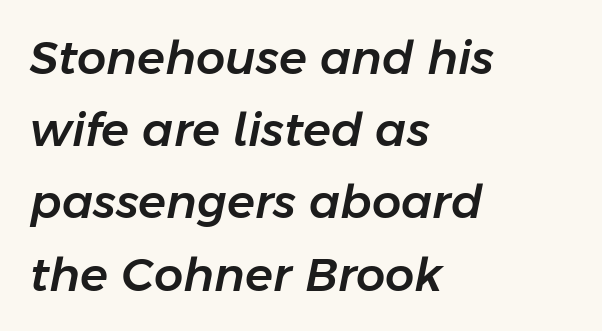
The paragraph shown leans on its left margin. The strip under each line holds only bare page. This is oblique type, the kind used for emphasis or titles. Looks like regular typesetting: each glyph gets only the width it needs. The rows are spaced the way most documents space them.
